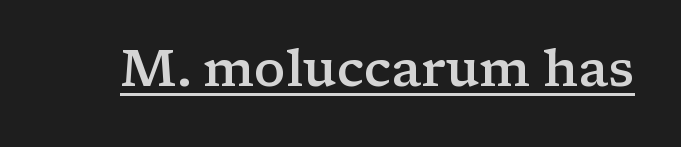
The image shows 52 px semibold, wide serif type, upright; set normal letter spacing, underlined; low stroke contrast and a medium x-height.
